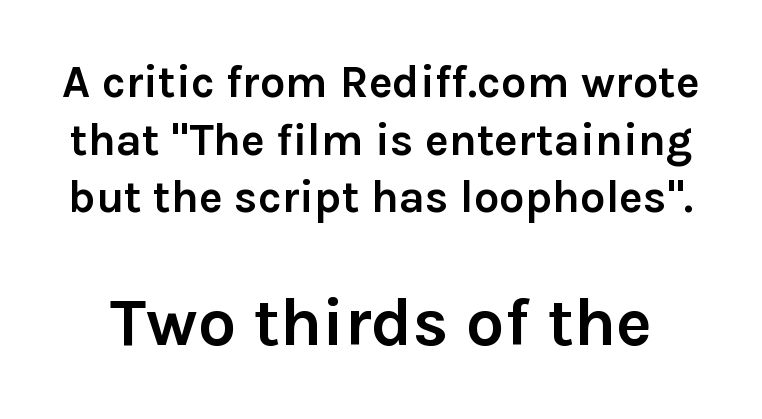
The image shows 68 px semibold sans-serif type, upright; set normal line spacing (1.28x), normal letter spacing, not underlined; the second (bottom) block is 1.51x larger; low stroke contrast and a medium x-height.
